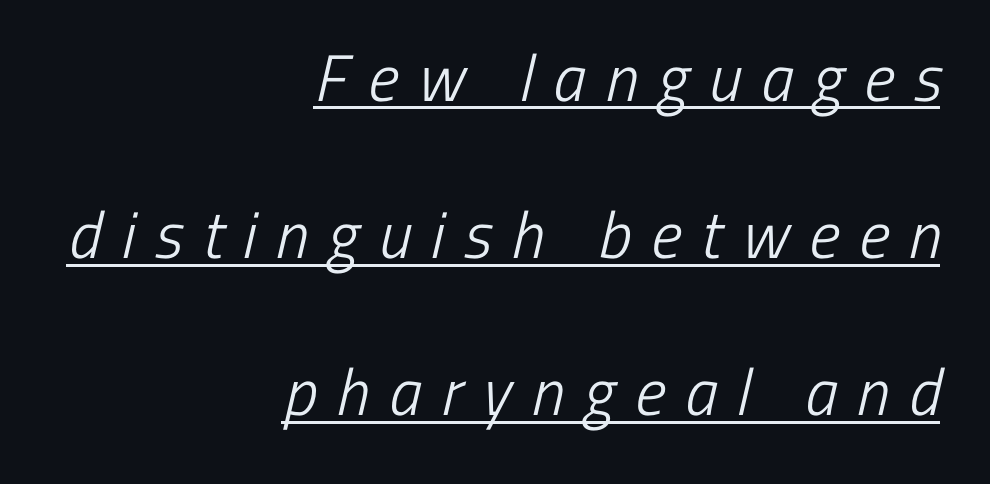
{"serif": "no", "bold": "no", "weight": "light", "width": "condensed", "stroke_contrast": "low", "x_height": "medium", "monospaced": "no", "underline": "yes", "align": "right", "line_spacing": "loose", "line_spacing_ratio": 2.38, "letter_spacing": "wide", "letter_spacing_em": 0.3, "glyph_px": 66}
